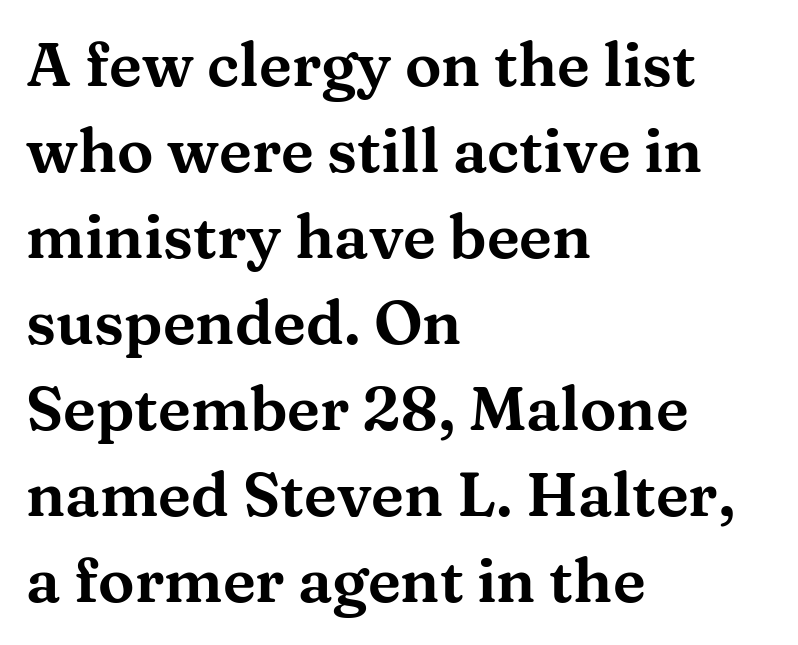
The image shows 61 px wide serif type, upright; set left-aligned, normal line spacing (1.41x), normal letter spacing, not underlined; medium stroke contrast and a medium x-height.
